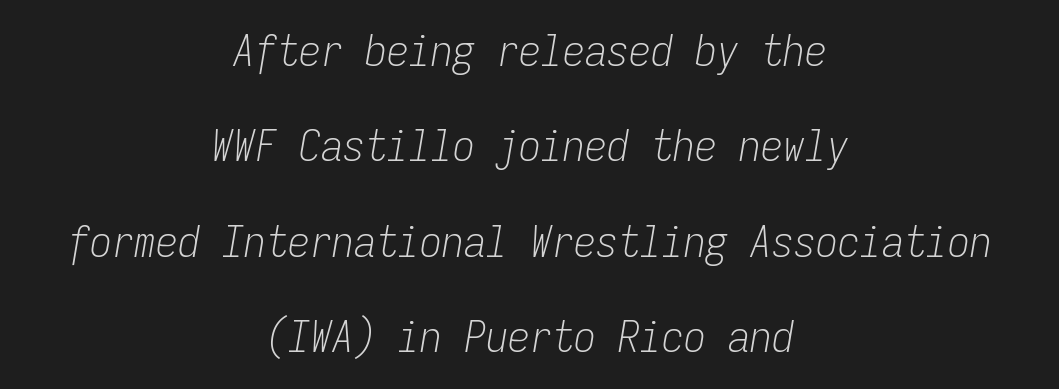
Q: Is the text bold? A: No.
Q: Is the text italic (slanted)? A: Yes, it leans right by about 9 degrees.
Q: Is the text underlined? A: No.
Q: How is the paragraph aligned? A: Centered.
Q: Is the spacing between letters normal or unusually wide? A: Normal.
Q: Is the spacing between lines tight, normal or loose? A: Loose.
Q: Width (condensed, normal, or wide)? A: Condensed.
Q: Stroke contrast? A: Low.
Q: x-height? A: Medium.
Q: Monospaced? A: Yes.
